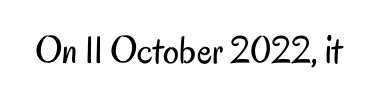
Note the varied advance widths — an 'i' is clearly narrower than an 'm'. Examine the stroke ends and you'll find no serifs. There is no visible air inserted between adjacent glyphs. Compared with a typical body face, this is equally light or lighter still. A bare baseline throughout the passage.
